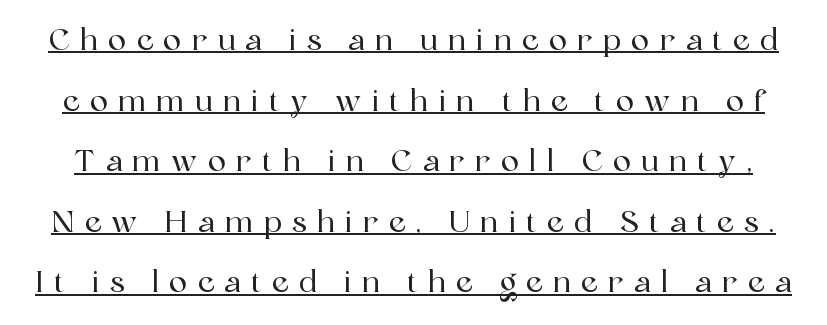
Q: Is the text italic (slanted)? A: No, it is upright.
Q: Is the typeface a serif or a sans-serif typeface? A: Serif.
Q: Is the text underlined? A: Yes.
Q: Is the spacing between letters normal or unusually wide? A: Unusually wide.
Q: Is the spacing between lines tight, normal or loose? A: Loose.
Q: Width (condensed, normal, or wide)? A: Normal.
Q: x-height? A: Medium.
Q: Monospaced? A: No.
